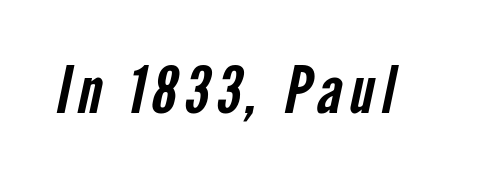
Q: Is the typeface a serif or a sans-serif typeface? A: Sans-serif.
Q: Is the text underlined? A: No.
Q: Width (condensed, normal, or wide)? A: Condensed.
Q: Stroke contrast? A: Low.
Q: x-height? A: Medium.
Q: Monospaced? A: No.
